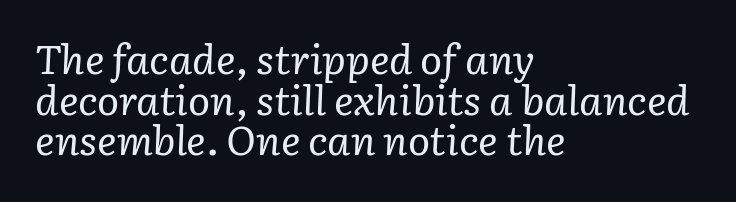
The image shows 41 px regular-weight serif type, italic (leaning right); set left-aligned, tight line spacing (0.99x), normal letter spacing, not underlined; low stroke contrast and a medium x-height.
